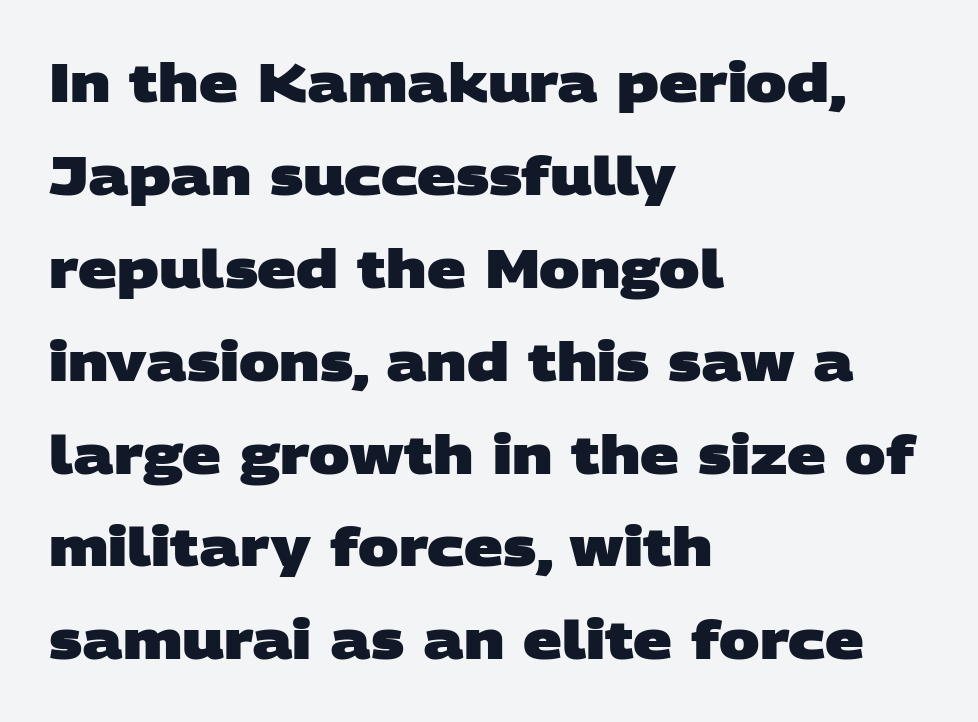
{"serif": "no", "bold": "yes", "weight": "heavy", "width": "wide", "stroke_contrast": "low", "x_height": "large", "monospaced": "no", "underline": "no", "align": "left", "line_spacing_ratio": 1.72, "letter_spacing": "normal", "letter_spacing_em": 0.0, "glyph_px": 54}
